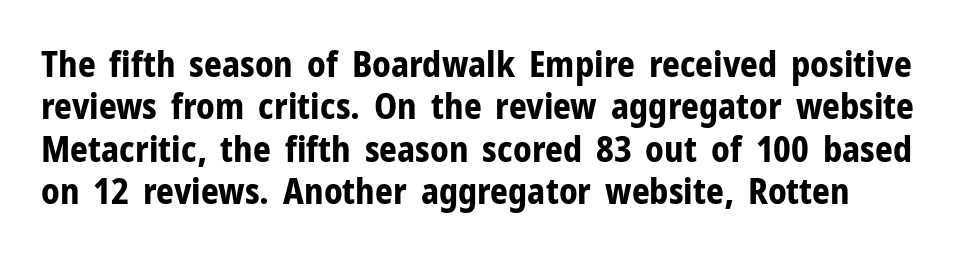
The image shows 35 px bold sans-serif type, upright; set line spacing 1.21x, normal letter spacing, not underlined; low stroke contrast and a medium x-height.
